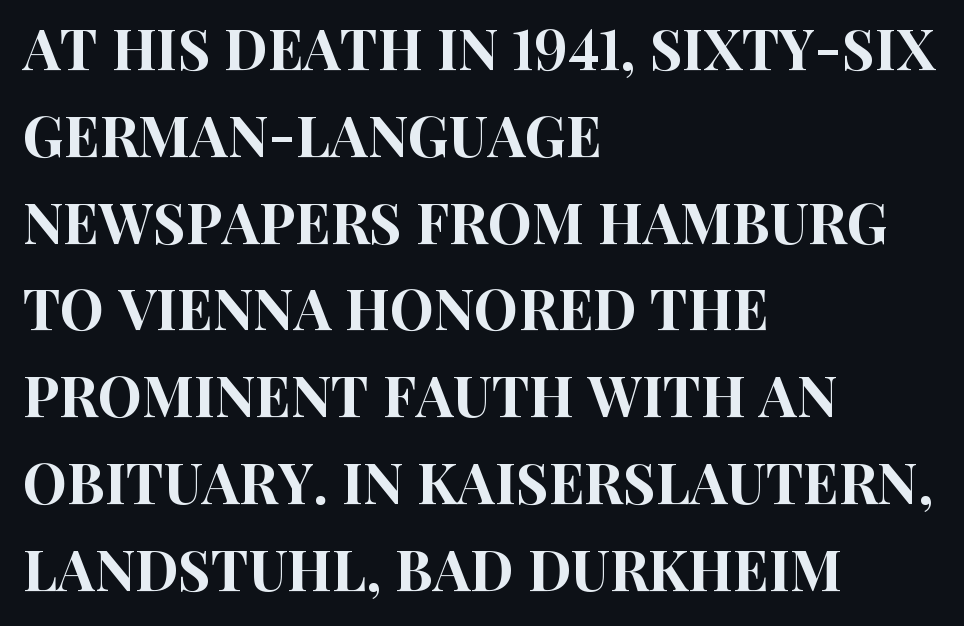
Where is the straight margin? On the left. Summary of vertical rhythm: regular, with standard interline spacing. Unlike italic type, these characters show no tilt at all. Glyph-to-glyph distance matches everyday printed text.
